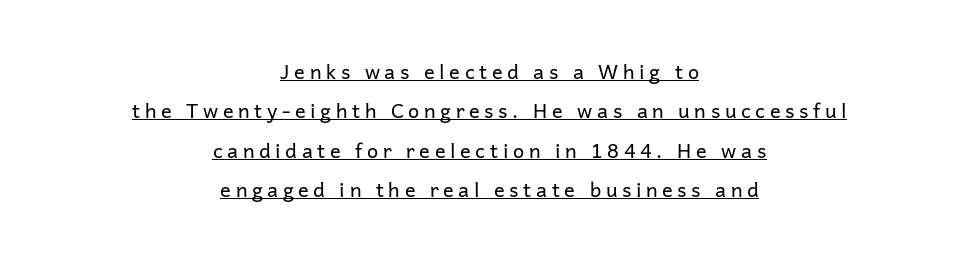
The image shows 20 px text type, upright; set centered, loose line spacing (1.97x), unusually wide letter spacing (+0.23 em), underlined.
